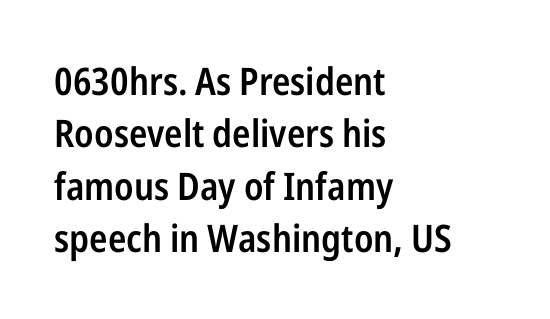
No italicization has been applied; the sample stays upright. A bare baseline throughout the passage. As a designer I'd log this as weight 600, semibold. Regular leading. Characters follow at the spacing the type designer built in.
